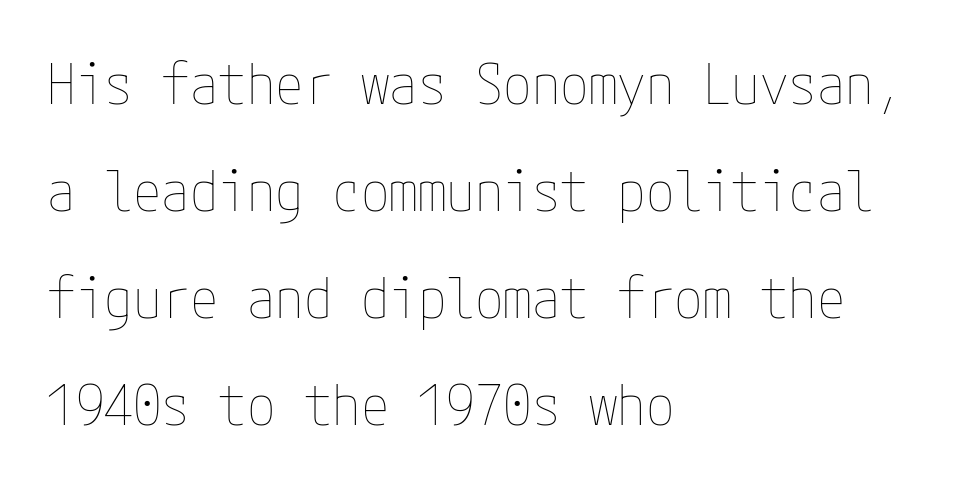
{"italic": "no", "bold": "no", "weight": "thin", "width": "condensed", "stroke_contrast": "low", "x_height": "medium", "underline": "no", "align": "left", "line_spacing_ratio": 1.88, "letter_spacing": "normal", "letter_spacing_em": 0.0, "glyph_px": 57}
